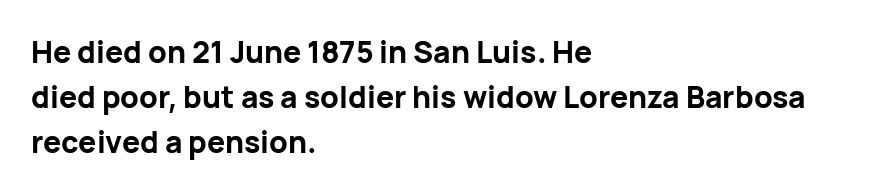
Q: Is the text bold? A: Yes.
Q: Is the text italic (slanted)? A: No, it is upright.
Q: Is the typeface a serif or a sans-serif typeface? A: Sans-serif.
Q: Is the text underlined? A: No.
Q: How is the paragraph aligned? A: Left-aligned.
Q: Is the spacing between letters normal or unusually wide? A: Normal.
Q: Is the spacing between lines tight, normal or loose? A: Normal.
Q: Width (condensed, normal, or wide)? A: Normal.
Q: Stroke contrast? A: Low.
Q: x-height? A: Medium.
Q: Monospaced? A: No.
